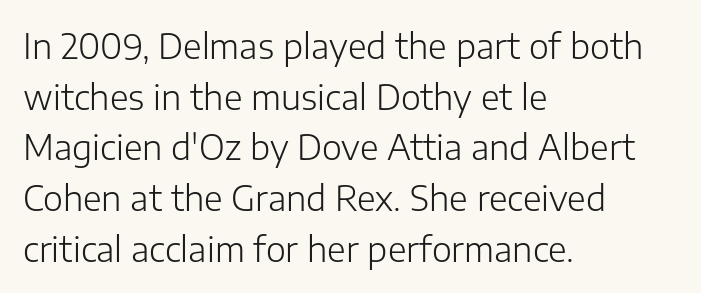
The image shows 34 px light sans-serif type, upright; set left-aligned, normal line spacing (1.49x), normal letter spacing, not underlined; low stroke contrast and a medium x-height.
